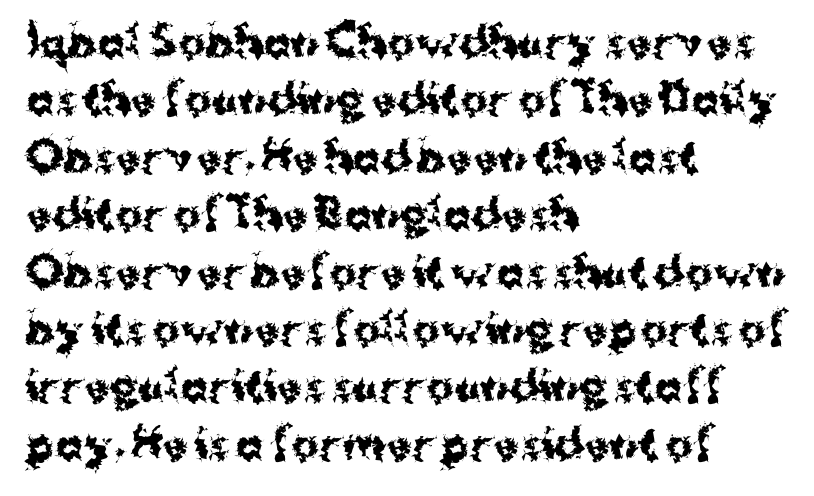
Q: Is the text bold? A: Yes.
Q: Is the text italic (slanted)? A: No, it is upright.
Q: Is the typeface a serif or a sans-serif typeface? A: Sans-serif.
Q: Is the text underlined? A: No.
Q: How is the paragraph aligned? A: Left-aligned.
Q: Is the spacing between letters normal or unusually wide? A: Normal.
Q: Is the spacing between lines tight, normal or loose? A: Normal.
Q: Width (condensed, normal, or wide)? A: Normal.
Q: Stroke contrast? A: Medium.
Q: x-height? A: Medium.
Q: Monospaced? A: No.
